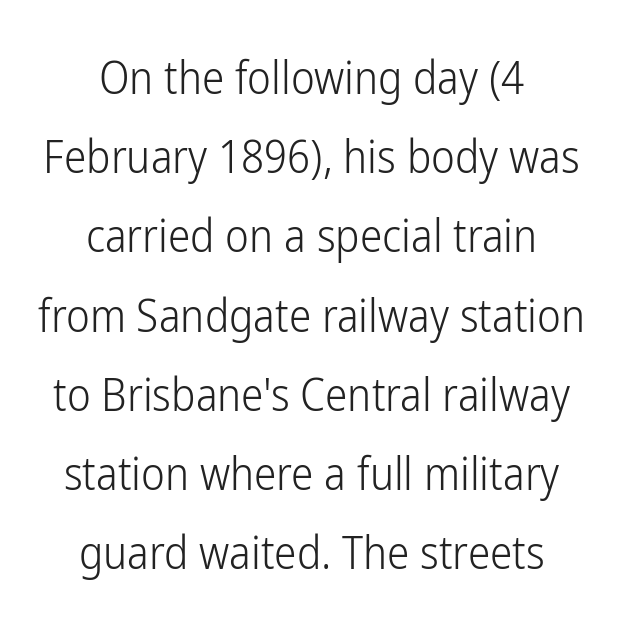
{"serif": "no", "italic": "no", "bold": "no", "weight": "light", "width": "condensed", "stroke_contrast": "low", "x_height": "medium", "monospaced": "no", "underline": "no", "align": "center", "line_spacing_ratio": 1.76, "letter_spacing": "normal", "letter_spacing_em": 0.0, "glyph_px": 45}
